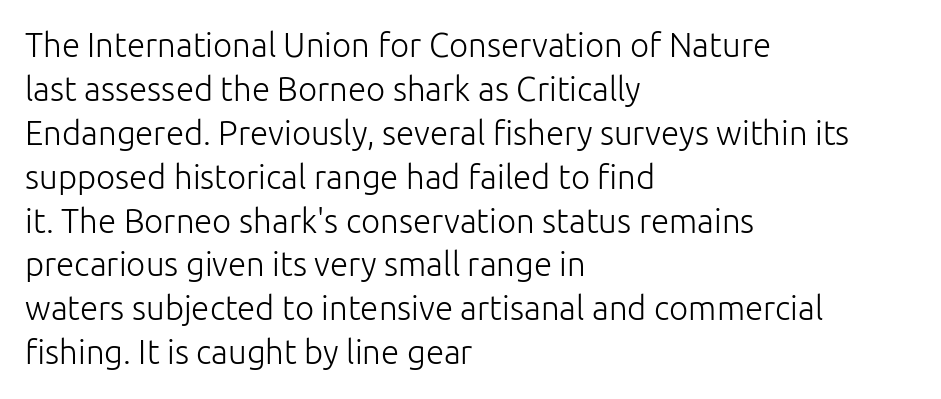
Q: Is the text bold? A: No.
Q: Is the text italic (slanted)? A: No, it is upright.
Q: Is the typeface a serif or a sans-serif typeface? A: Sans-serif.
Q: Is the text underlined? A: No.
Q: How is the paragraph aligned? A: Left-aligned.
Q: Is the spacing between letters normal or unusually wide? A: Normal.
Q: Is the spacing between lines tight, normal or loose? A: Normal.
Q: Width (condensed, normal, or wide)? A: Normal.
Q: Stroke contrast? A: Low.
Q: x-height? A: Medium.
Q: Monospaced? A: No.
